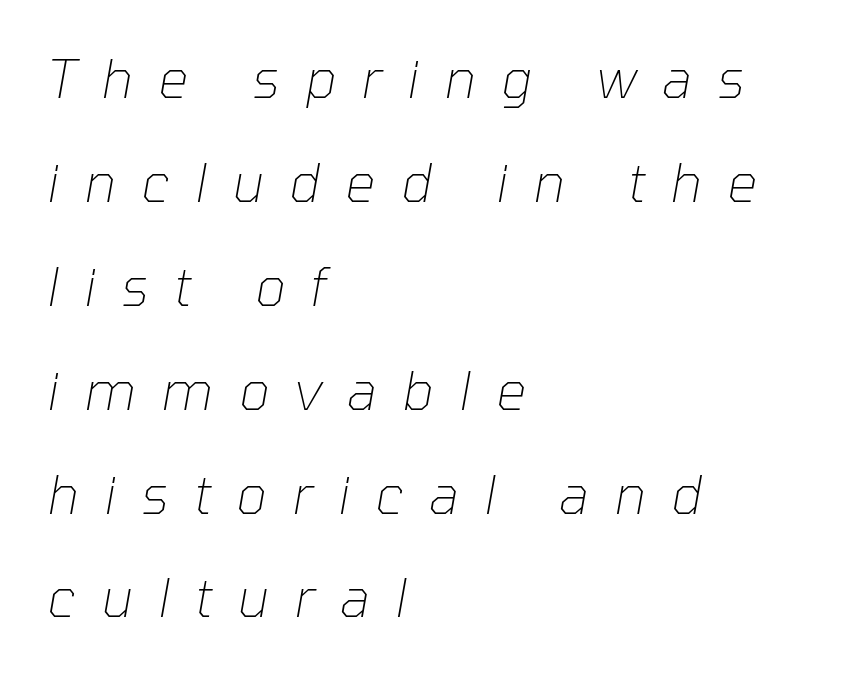
The image shows 53 px thin type, italic (leaning right); set left-aligned, loose line spacing (1.96x), unusually wide letter spacing (+0.48 em), not underlined; low stroke contrast and a medium x-height.
